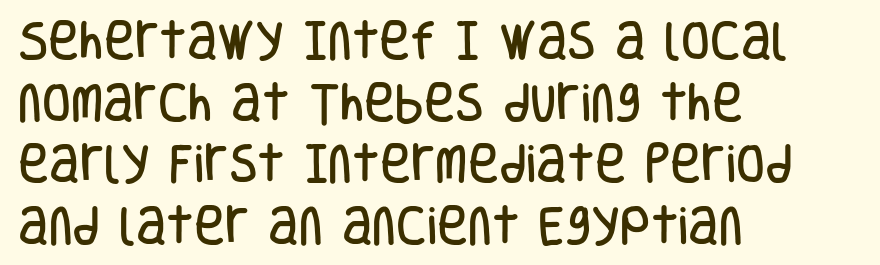
{"serif": "no", "italic": "no", "width": "condensed", "stroke_contrast": "low", "x_height": "large", "monospaced": "no", "underline": "no", "align": "left", "line_spacing": "normal", "line_spacing_ratio": 1.47, "letter_spacing": "normal", "letter_spacing_em": 0.0, "glyph_px": 42}
